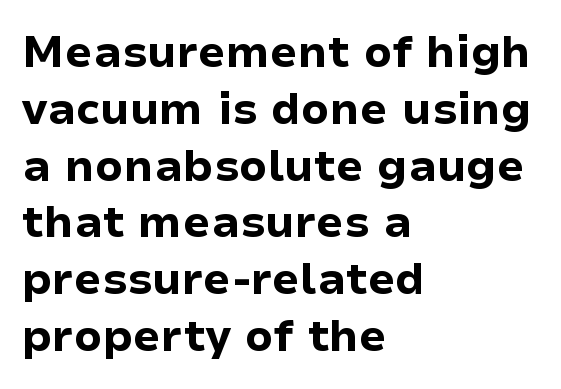
{"serif": "no", "italic": "no", "bold": "yes", "weight": "bold", "width": "normal", "stroke_contrast": "low", "x_height": "medium", "monospaced": "no", "underline": "no", "align": "left", "line_spacing": "normal", "line_spacing_ratio": 1.29, "letter_spacing": "normal", "letter_spacing_em": 0.0, "glyph_px": 44}
